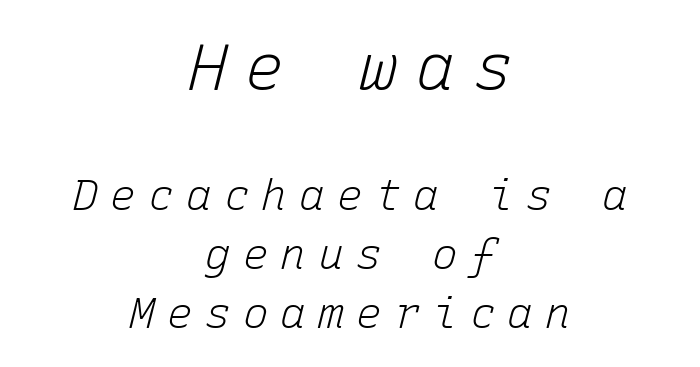
{"italic": "yes", "lean": "right", "slant_degrees": 15, "bold": "no", "weight": "light", "width": "normal", "stroke_contrast": "low", "x_height": "medium", "monospaced": "yes", "underline": "no", "align": "center", "line_spacing": "normal", "line_spacing_ratio": 1.38, "letter_spacing": "wide", "letter_spacing_em": 0.28, "larger_block": "first", "size_ratio": 1.51, "glyph_px": 65}
